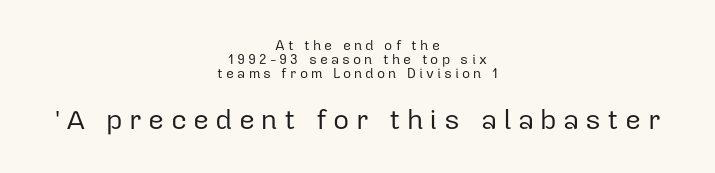
What stands out about the letter spacing? Its width — letters are far apart. A typesetter would call this proportional, since set widths differ per character. Bigger letters appear in the bottom chunk; the top chunk is reduced. Is this a heavy cut? Hardly; it is regular or lighter. Nothing sits at the stroke ends, so this counts as sans-serif. It's the straight-up-and-down kind of type.
